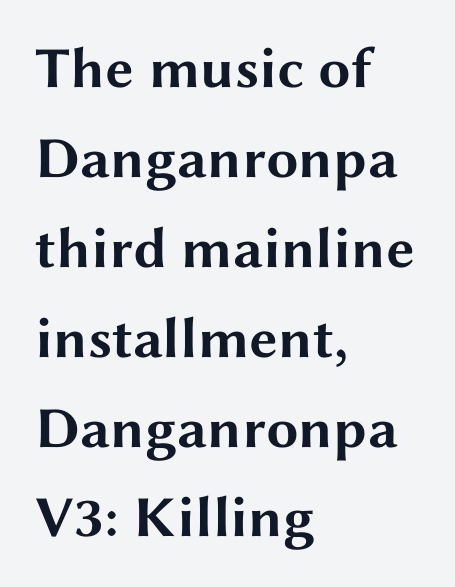
{"serif": "no", "italic": "no", "bold": "yes", "weight": "bold", "width": "wide", "stroke_contrast": "medium", "x_height": "medium", "monospaced": "no", "underline": "no", "align": "left", "line_spacing": "normal", "line_spacing_ratio": 1.55, "letter_spacing": "normal", "letter_spacing_em": 0.0, "glyph_px": 58}
